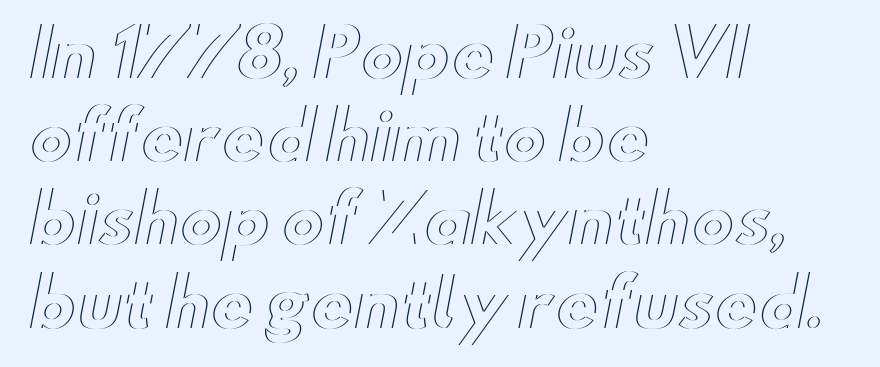
{"width": "wide", "x_height": "small", "monospaced": "no", "underline": "no", "align": "left", "line_spacing": "normal", "line_spacing_ratio": 1.28, "letter_spacing": "normal", "letter_spacing_em": 0.0, "glyph_px": 65}
